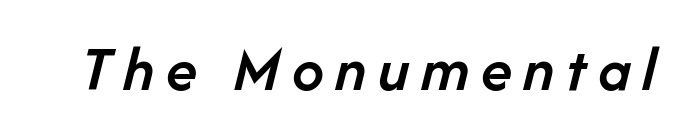
Q: Is the text bold? A: Semi-bold.
Q: Is the text italic (slanted)? A: Yes, it leans right by about 14 degrees.
Q: Is the text underlined? A: No.
Q: Width (condensed, normal, or wide)? A: Normal.
Q: Stroke contrast? A: Low.
Q: x-height? A: Medium.
Q: Monospaced? A: No.
